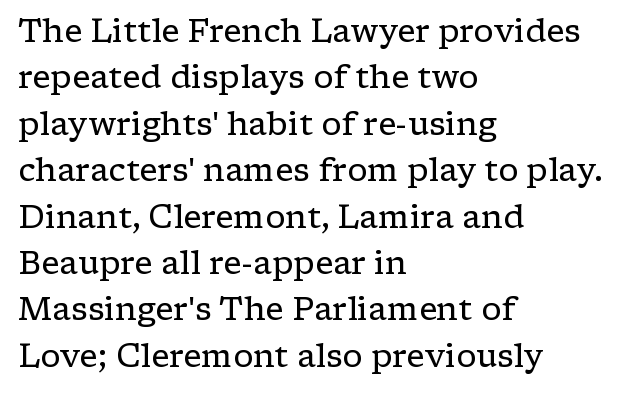
The face used here is proportionally spaced, like ordinary book or web type. Vertical stems look standard width or narrower in stroke. The gap between lines stays unmarked. The letters stand upright; this is a roman face. The rows are spaced the way most documents space them.
